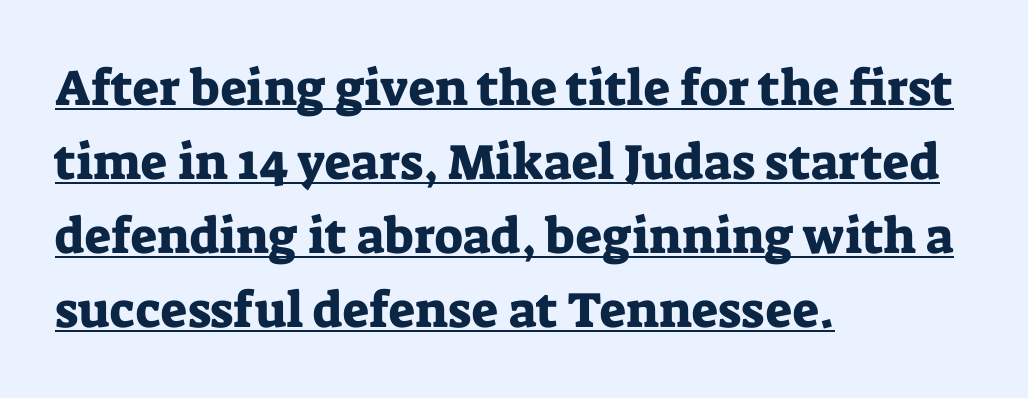
The image shows 50 px serif type, upright; set left-aligned, normal line spacing (1.48x), normal letter spacing, underlined; low stroke contrast and a medium x-height.
